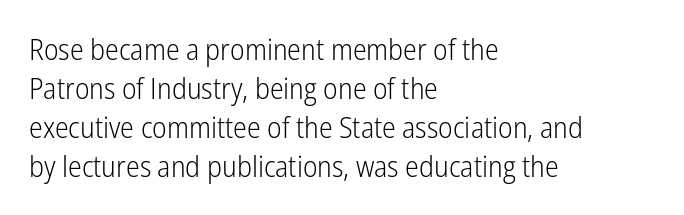
The image shows 29 px light, condensed sans-serif type, upright; set left-aligned, normal line spacing (1.34x), normal letter spacing, not underlined; low stroke contrast and a medium x-height.
